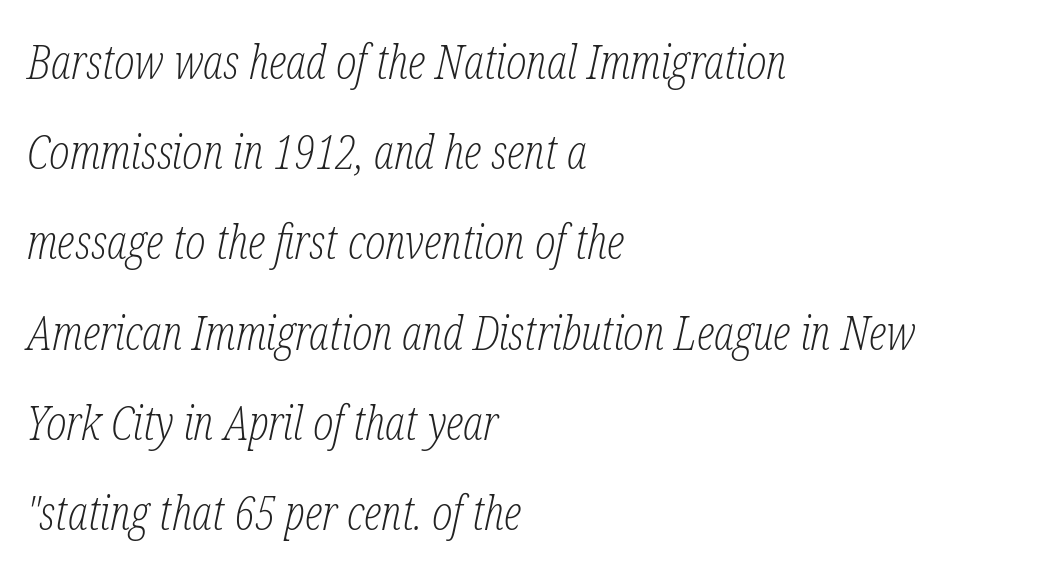
Q: Is the text bold? A: No.
Q: Is the text italic (slanted)? A: Yes, it leans right by about 12 degrees.
Q: Is the typeface a serif or a sans-serif typeface? A: Serif.
Q: Is the text underlined? A: No.
Q: How is the paragraph aligned? A: Left-aligned.
Q: Is the spacing between letters normal or unusually wide? A: Normal.
Q: Width (condensed, normal, or wide)? A: Condensed.
Q: Stroke contrast? A: Low.
Q: x-height? A: Medium.
Q: Monospaced? A: No.
